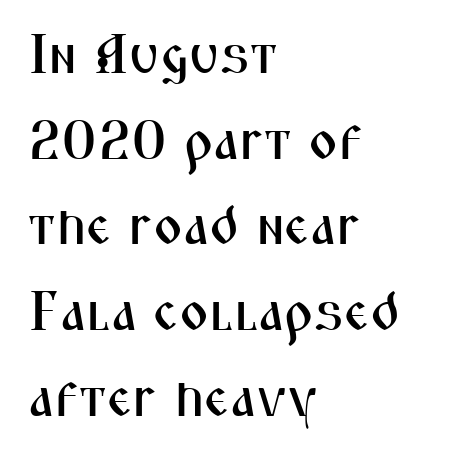
{"serif": "no", "italic": "no", "width": "condensed", "stroke_contrast": "medium", "x_height": "medium", "monospaced": "no", "underline": "no", "align": "left", "line_spacing": "normal", "line_spacing_ratio": 1.53, "letter_spacing": "normal", "letter_spacing_em": 0.0, "glyph_px": 56}
